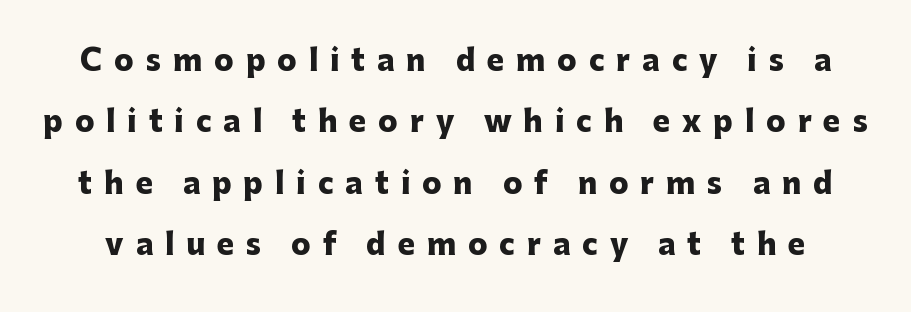
{"serif": "no", "italic": "no", "bold": "yes", "weight": "heavy", "width": "normal", "stroke_contrast": "low", "x_height": "medium", "monospaced": "no", "underline": "no", "line_spacing": "loose", "line_spacing_ratio": 2.12, "letter_spacing": "wide", "letter_spacing_em": 0.41, "glyph_px": 29}
